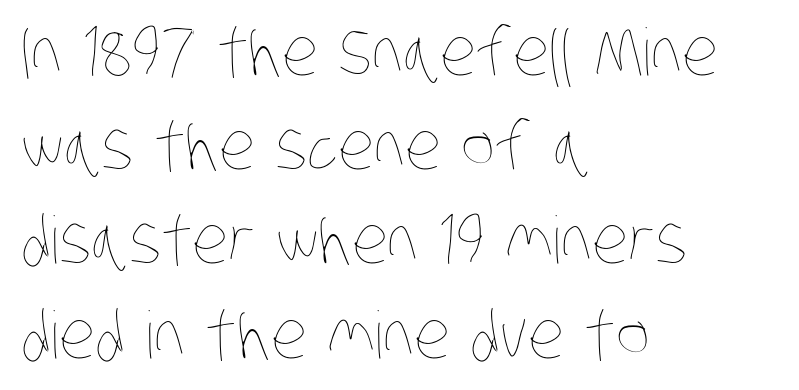
The image shows 65 px thin, condensed type; set left-aligned, normal line spacing (1.45x), normal letter spacing, not underlined; low stroke contrast and a large x-height.
